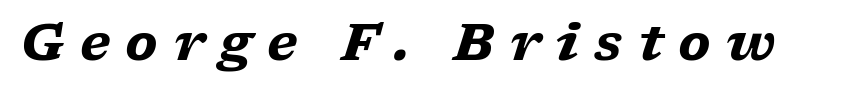
The image shows 51 px heavy, wide serif type, italic (leaning right); set unusually wide letter spacing (+0.3 em), not underlined; low stroke contrast and a medium x-height.
